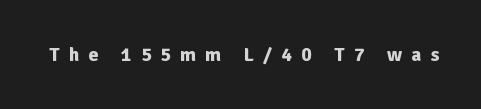
Q: Is the text bold? A: Yes.
Q: Is the text italic (slanted)? A: No, it is upright.
Q: Is the text underlined? A: No.
Q: Is the spacing between letters normal or unusually wide? A: Unusually wide.
